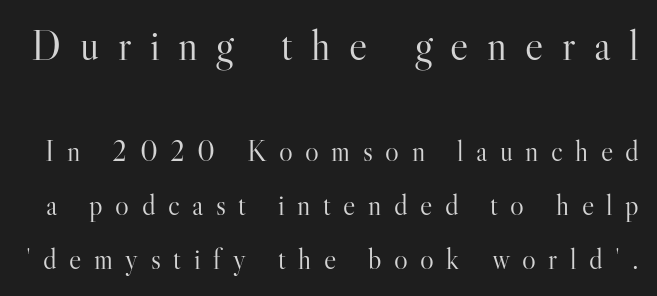
{"serif": "yes", "italic": "no", "bold": "no", "weight": "light", "width": "normal", "stroke_contrast": "high", "x_height": "small", "monospaced": "no", "underline": "no", "line_spacing_ratio": 1.86, "letter_spacing": "wide", "letter_spacing_em": 0.43, "larger_block": "first", "size_ratio": 1.48, "glyph_px": 43}
